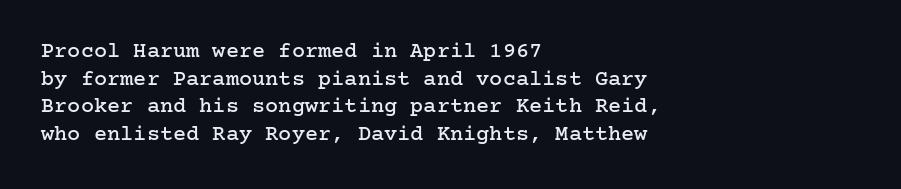
The image shows 22 px text type, upright; set left-aligned, normal line spacing (1.26x), normal letter spacing, not underlined.
